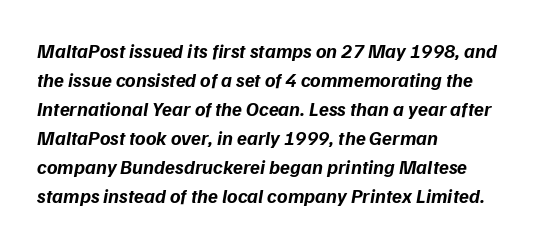
Q: Is the text bold? A: Yes.
Q: Is the text underlined? A: No.
Q: How is the paragraph aligned? A: Left-aligned.
Q: Is the spacing between letters normal or unusually wide? A: Normal.
Q: Is the spacing between lines tight, normal or loose? A: Normal.
